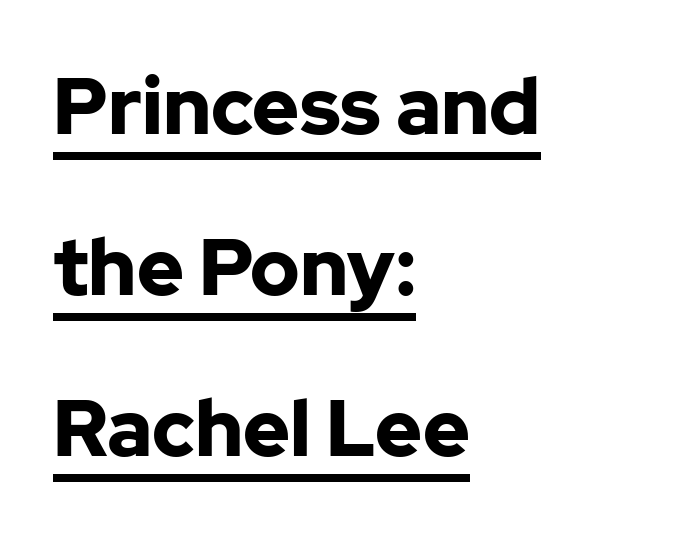
{"serif": "no", "italic": "no", "bold": "yes", "weight": "bold", "width": "normal", "stroke_contrast": "low", "x_height": "medium", "monospaced": "no", "underline": "yes", "align": "left", "line_spacing": "loose", "line_spacing_ratio": 2.04, "letter_spacing": "normal", "letter_spacing_em": 0.0, "glyph_px": 79}
